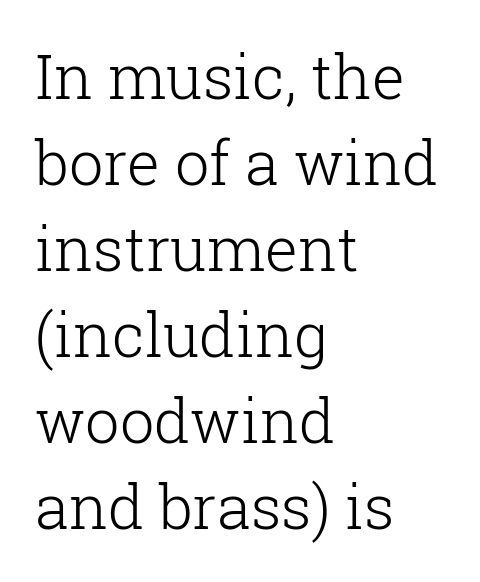
Q: Is the text bold? A: No.
Q: Is the text italic (slanted)? A: No, it is upright.
Q: Is the typeface a serif or a sans-serif typeface? A: Serif.
Q: Is the text underlined? A: No.
Q: How is the paragraph aligned? A: Left-aligned.
Q: Is the spacing between letters normal or unusually wide? A: Normal.
Q: Is the spacing between lines tight, normal or loose? A: Normal.
Q: Width (condensed, normal, or wide)? A: Normal.
Q: Stroke contrast? A: Low.
Q: x-height? A: Medium.
Q: Monospaced? A: No.
